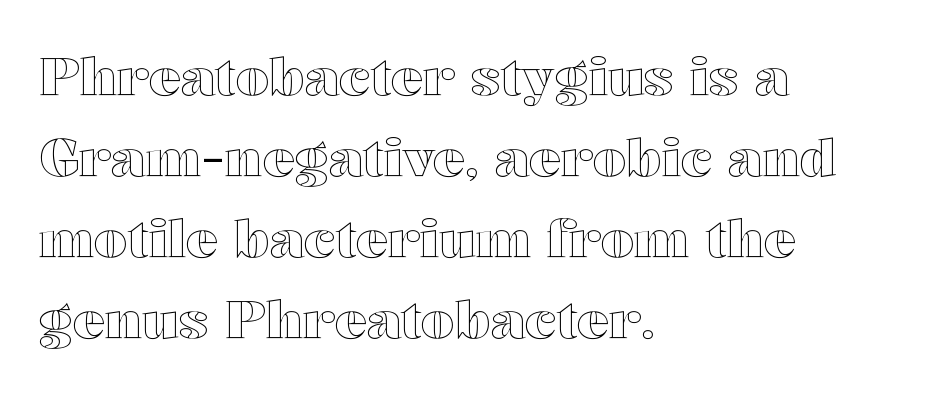
Line beginnings align vertically; line endings do not. The lettering stays uniformly vertical, giving the passage a roman look. This sample has the flowing, uneven cadence of proportional lettering. Letter spacing: default. No word sits above an underline. Successive baselines arrive at the customary interval.
